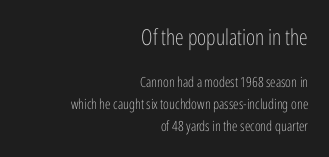
Type size steps down from the first block to the second. Students, observe: this is what conventionally led text looks like. Layout note: lines flush right. Is this a heavy cut? Hardly; it is regular or lighter. Caption: standard tracking, unaltered.
